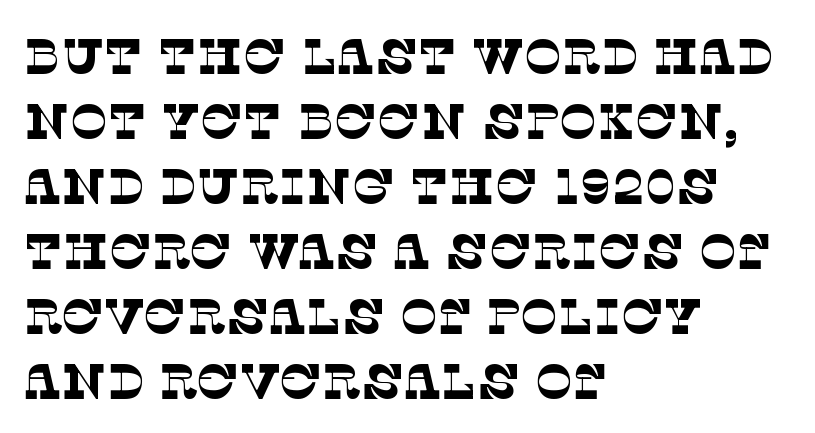
{"serif": "yes", "bold": "no", "weight": "thin", "width": "normal", "stroke_contrast": "low", "x_height": "large", "monospaced": "no", "underline": "no", "align": "left", "line_spacing": "normal", "line_spacing_ratio": 1.3, "letter_spacing": "normal", "letter_spacing_em": 0.0, "glyph_px": 50}
